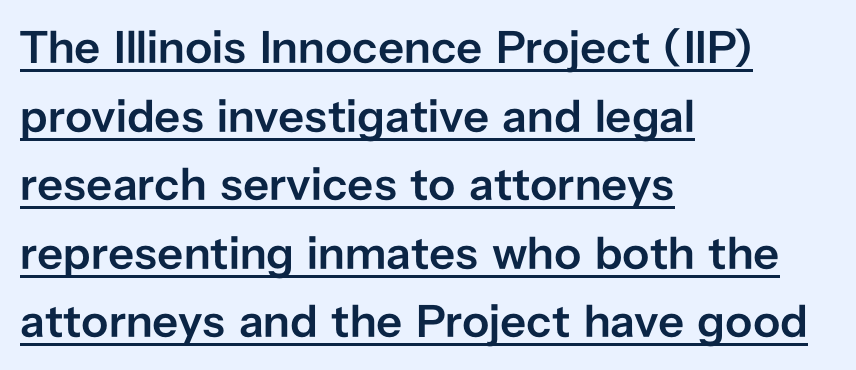
The image shows 46 px semibold sans-serif type, upright; set left-aligned, normal line spacing (1.49x), normal letter spacing, underlined; low stroke contrast and a medium x-height.
